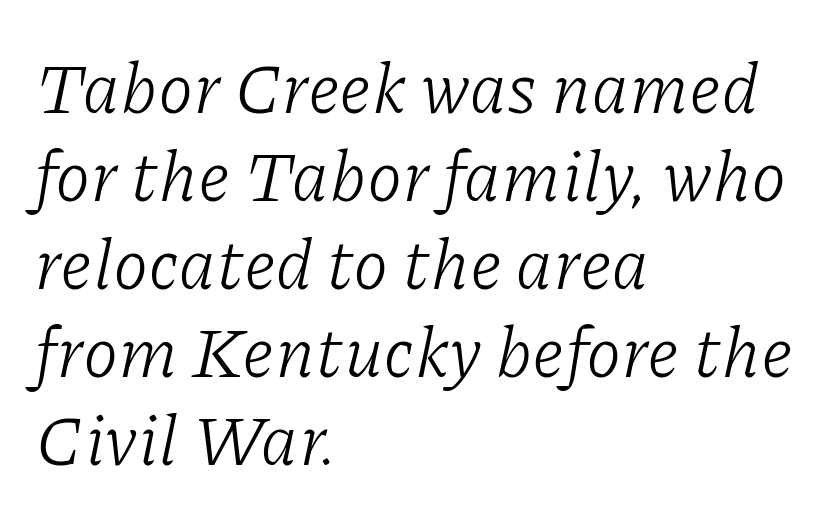
This is serif lettering, the kind often seen in printed books. These lines are set flush left with a ragged right edge. Glance below the letters and you will spot only blank space. A typesetter would mark this as italic. Looks like regular typesetting: each glyph gets only the width it needs.
